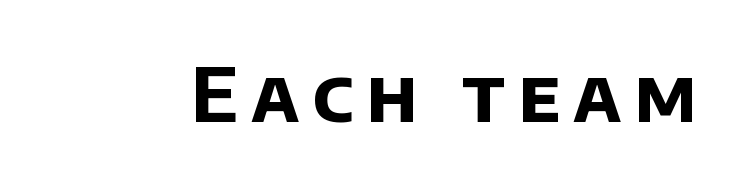
In terms of letterform style, serifs are entirely absent. Proportional: the letters do not fall into vertical columns. The gap between lines stays unmarked. Look at the stroke-to-counter ratio: heavy, a bold.
